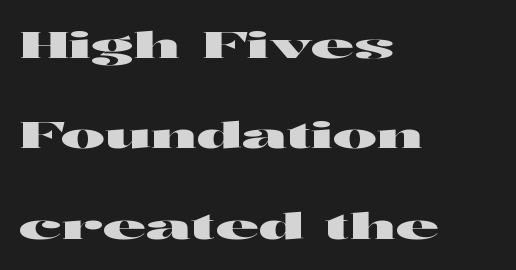
{"serif": "no", "italic": "no", "width": "wide", "stroke_contrast": "high", "x_height": "medium", "monospaced": "no", "underline": "no", "align": "left", "line_spacing": "loose", "line_spacing_ratio": 2.44, "letter_spacing": "normal", "letter_spacing_em": 0.0, "glyph_px": 37}
